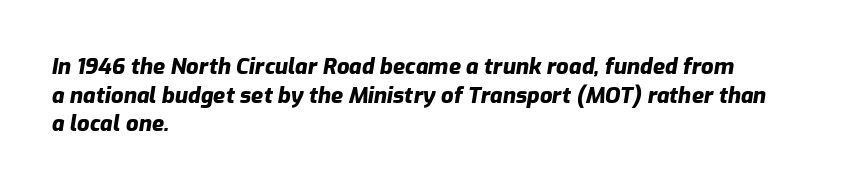
Q: Is the text bold? A: Yes.
Q: Is the text italic (slanted)? A: Yes, it leans right by about 9 degrees.
Q: Is the text underlined? A: No.
Q: How is the paragraph aligned? A: Left-aligned.
Q: Is the spacing between letters normal or unusually wide? A: Normal.
Q: Is the spacing between lines tight, normal or loose? A: Normal.
